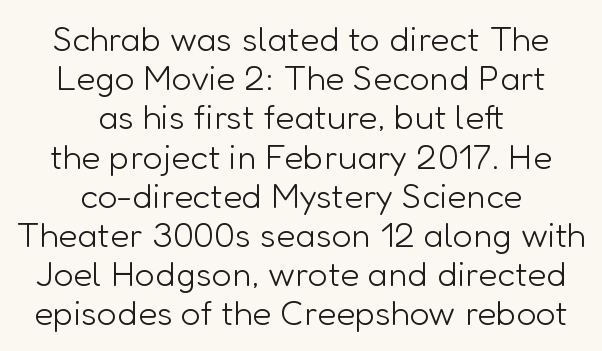
The image shows 35 px light sans-serif type, upright; set centered, tight line spacing (1.12x), normal letter spacing, not underlined; low stroke contrast and a medium x-height.
